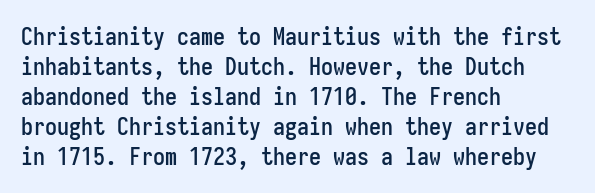
{"italic": "no", "underline": "no", "align": "left", "line_spacing": "normal", "line_spacing_ratio": 1.25, "letter_spacing": "normal", "letter_spacing_em": 0.0, "glyph_px": 24}
